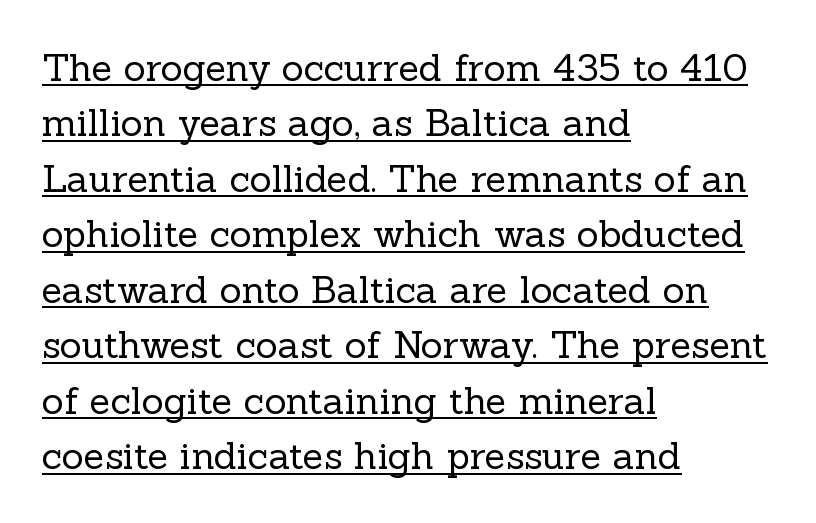
The letterforms sit shoulder to shoulder at normal distance. Somebody hit Ctrl+U on this one — the words are underlined. Small tapered or slab feet sit at the stroke ends, so this counts as serif. The paragraph shown leans on its left margin. Compared with a typical body face, this is equally light or lighter still.
